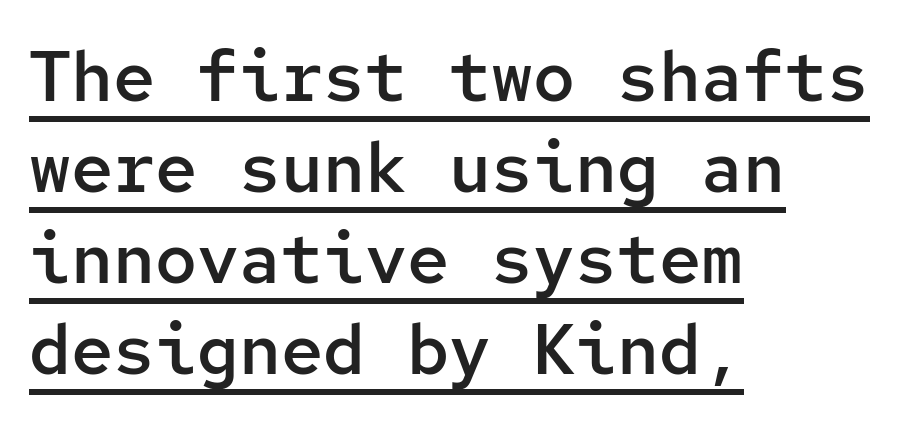
The glyphs in this specimen are sans serif. How are the letters spaced? Ordinarily, with no added tracking. Has an underline been added? It has. The setting favours the left margin, as ordinary paragraphs usually do. Nope, not italic — everything's standing straight. A somewhat darkened texture: the type is semibold rather than bold.
